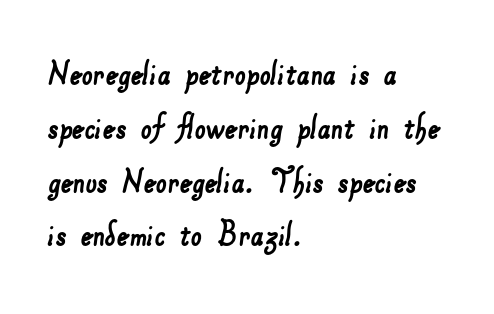
{"serif": "no", "width": "normal", "stroke_contrast": "low", "x_height": "small", "monospaced": "no", "underline": "no", "align": "left", "line_spacing": "normal", "line_spacing_ratio": 1.38, "letter_spacing": "normal", "letter_spacing_em": 0.0, "glyph_px": 39}
